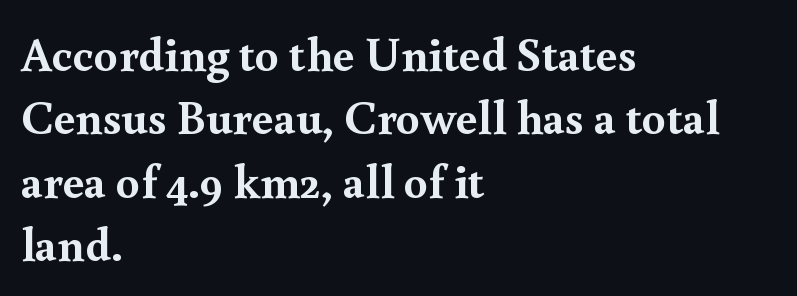
The image shows 48 px semibold serif type, upright; set left-aligned, normal line spacing (1.32x), normal letter spacing, not underlined; a small x-height.
